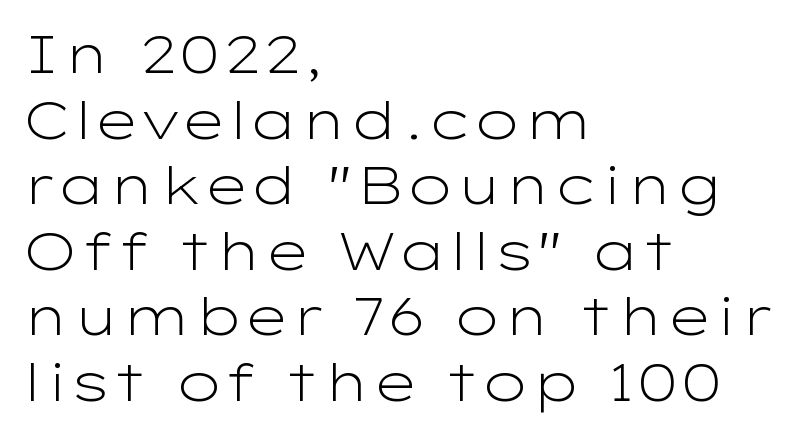
Q: Is the text bold? A: No.
Q: Is the text italic (slanted)? A: No, it is upright.
Q: Is the typeface a serif or a sans-serif typeface? A: Sans-serif.
Q: Is the text underlined? A: No.
Q: How is the paragraph aligned? A: Left-aligned.
Q: Is the spacing between letters normal or unusually wide? A: Normal.
Q: Is the spacing between lines tight, normal or loose? A: Normal.
Q: Width (condensed, normal, or wide)? A: Wide.
Q: Stroke contrast? A: Low.
Q: x-height? A: Medium.
Q: Monospaced? A: No.
